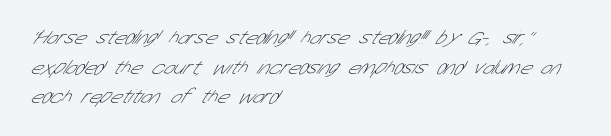
The image shows 20 px text type; set left-aligned, normal line spacing (1.48x), normal letter spacing, not underlined.
